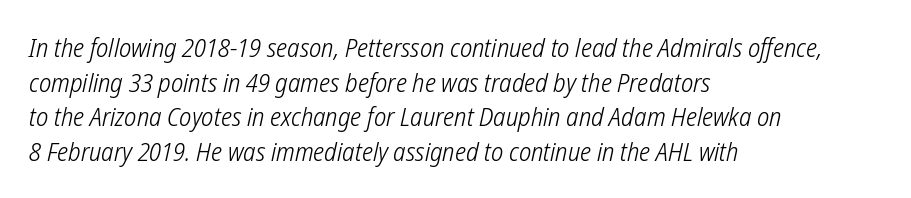
The passage shown stacks its lines at a standard gap. The lines in this sample share a left origin and differ only in where they stop. Words appear dense and cohesive because spacing is normal. Only glyphs here, with clear space below each row. Ink coverage per letter is moderate at most.
